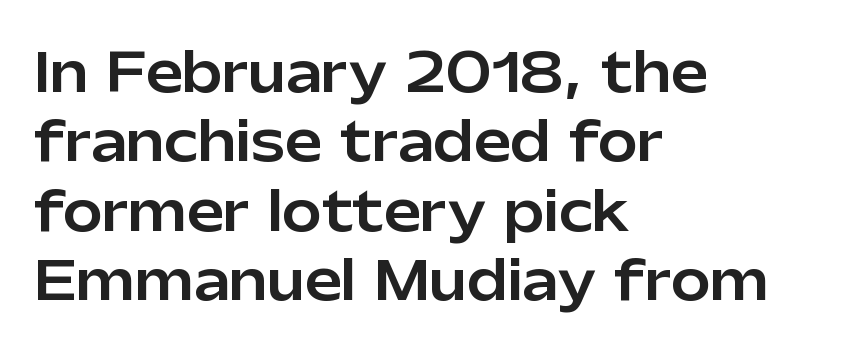
Letterform terminals end flat and unadorned throughout the passage. The rendering uses natural spacing where letterforms have individual widths. Each new line begins a customary step beneath the previous one. The lettering holds an erect, upright posture throughout.
